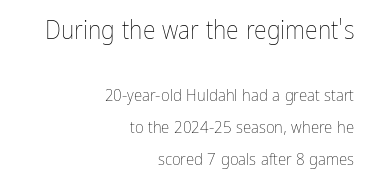
Q: Is the text bold? A: No.
Q: Is the text italic (slanted)? A: No, it is upright.
Q: Is the text underlined? A: No.
Q: How is the paragraph aligned? A: Right-aligned.
Q: Is the spacing between letters normal or unusually wide? A: Normal.
Q: Which block of text is set in a larger size, the first (top) or the second (bottom)? A: The first (top) one.
